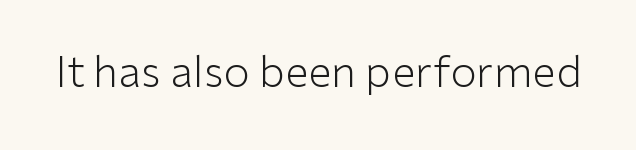
The lettering holds an erect, upright posture throughout. Summary of weight: not heavy and not bold. What stands out about the letter spacing? Nothing — it is the standard amount. The space beneath each line is pristine and unruled.
